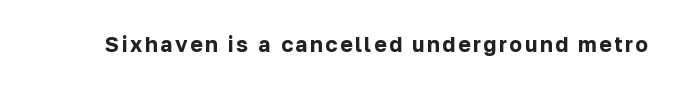
Q: Is the text bold? A: Yes.
Q: Is the text italic (slanted)? A: No, it is upright.
Q: Is the text underlined? A: No.
